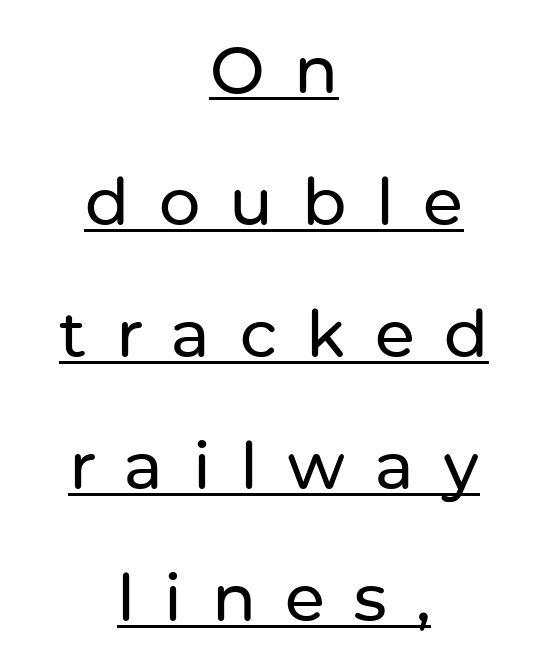
A typesetter would call this heavily tracked-out type. This is underlined copy, the kind a proofreader might mark for attention. How would I describe the line gaps? Wide and relaxed. The specimen reads as upright at a glance.
